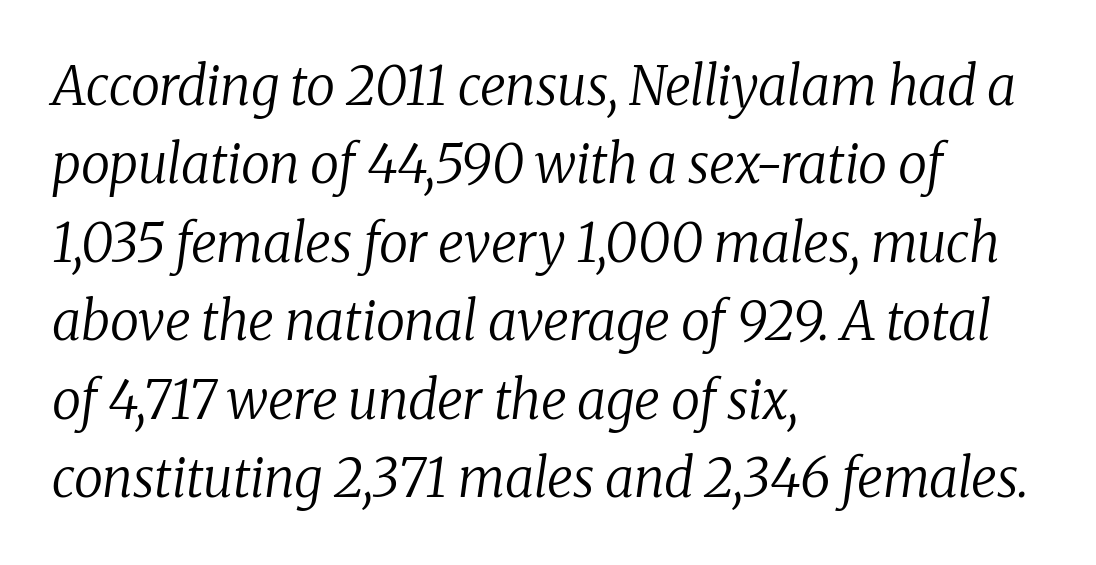
{"serif": "yes", "italic": "yes", "lean": "right", "slant_degrees": 8, "bold": "no", "weight": "regular", "width": "normal", "stroke_contrast": "low", "x_height": "medium", "monospaced": "no", "underline": "no", "align": "left", "line_spacing": "normal", "line_spacing_ratio": 1.48, "letter_spacing": "normal", "letter_spacing_em": 0.0, "glyph_px": 53}
